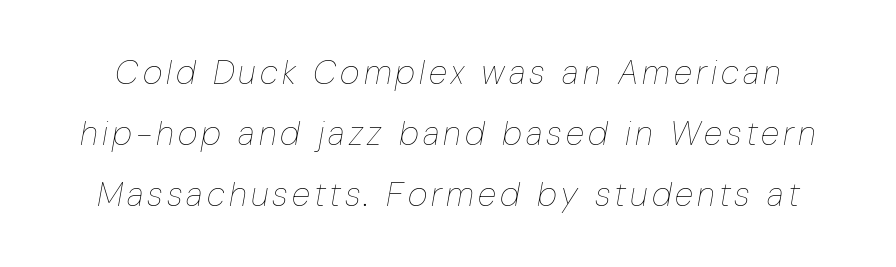
The image shows 34 px thin, condensed type, italic (leaning right); set line spacing 1.79x, not underlined; low stroke contrast and a medium x-height.
